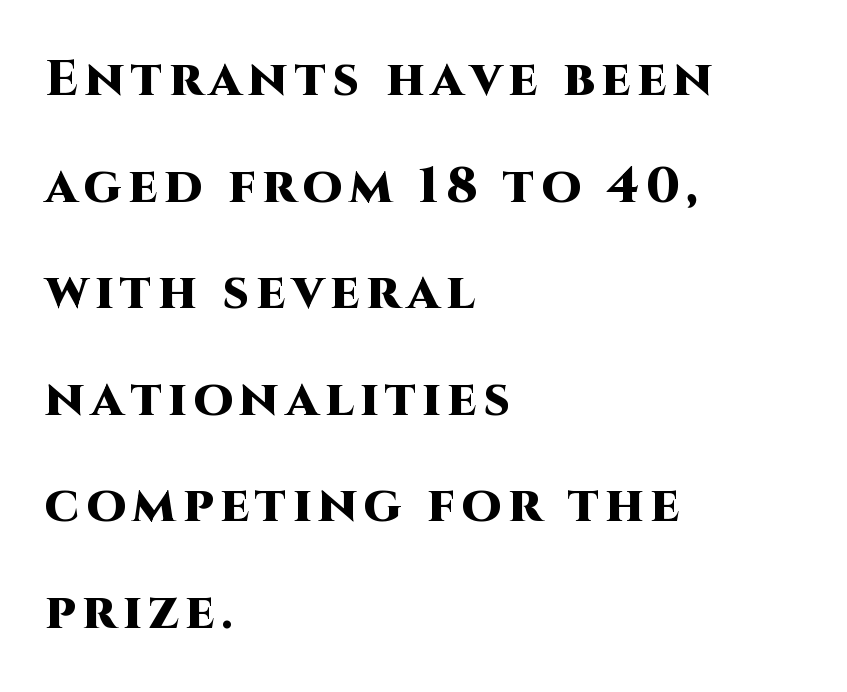
The image shows 51 px heavy sans-serif type, upright; set left-aligned, loose line spacing (2.09x), not underlined; high stroke contrast and a large x-height.
